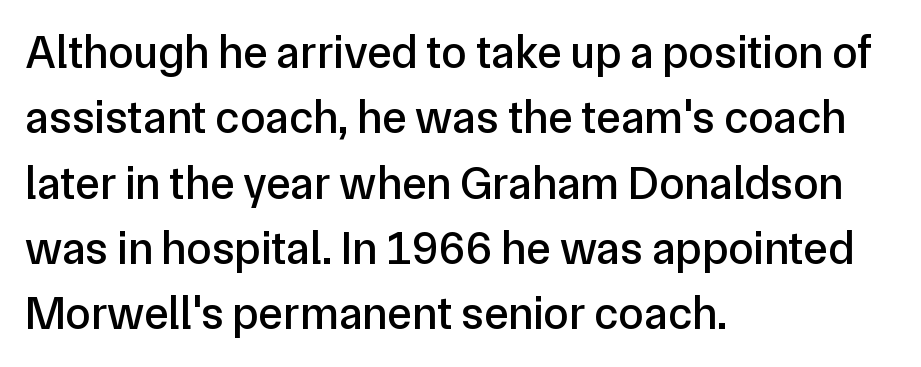
Q: Is the text italic (slanted)? A: No, it is upright.
Q: Is the typeface a serif or a sans-serif typeface? A: Sans-serif.
Q: Is the text underlined? A: No.
Q: How is the paragraph aligned? A: Left-aligned.
Q: Is the spacing between letters normal or unusually wide? A: Normal.
Q: Is the spacing between lines tight, normal or loose? A: Normal.
Q: Width (condensed, normal, or wide)? A: Normal.
Q: Stroke contrast? A: Low.
Q: x-height? A: Medium.
Q: Monospaced? A: No.
